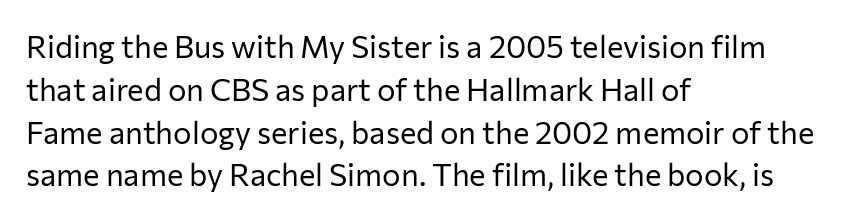
Short note: letters normally spaced. Leftover space on each line is placed entirely after the last word. Font category for this specimen: sans-serif. Think standard paragraph weight, or any step lighter than that.
